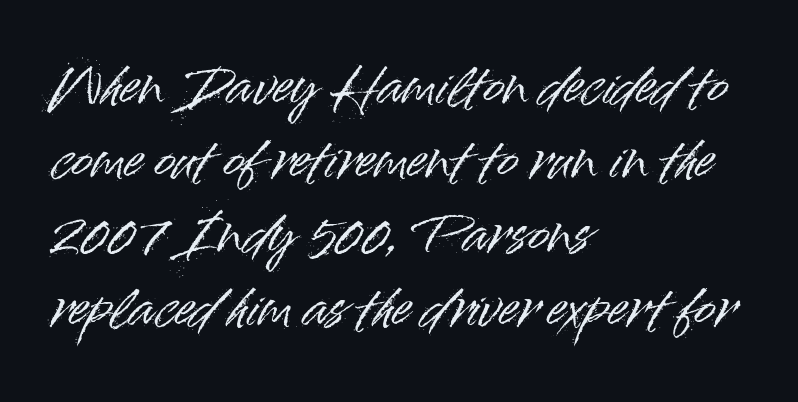
A clean baseline with only descenders dipping below it. The gaps between neighbouring characters are ordinary and unremarkable. Vertical spacing — default. Regarding serifs, this sample does without them. Casual observation: everything's shoved over to the left. A typesetter would call this proportional, since set widths differ per character.
